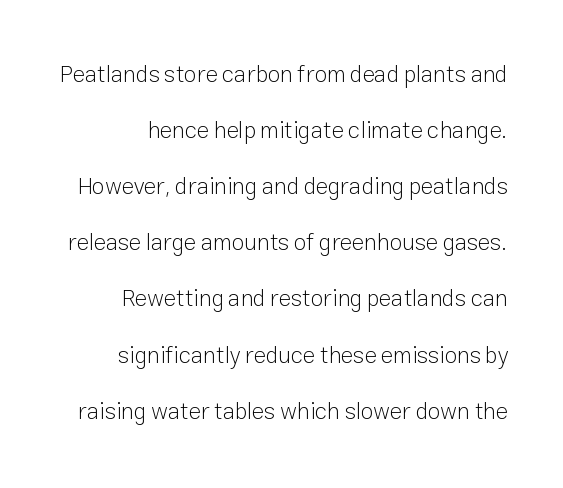
The image shows 23 px text type, upright; set loose line spacing (2.44x), normal letter spacing, not underlined.
